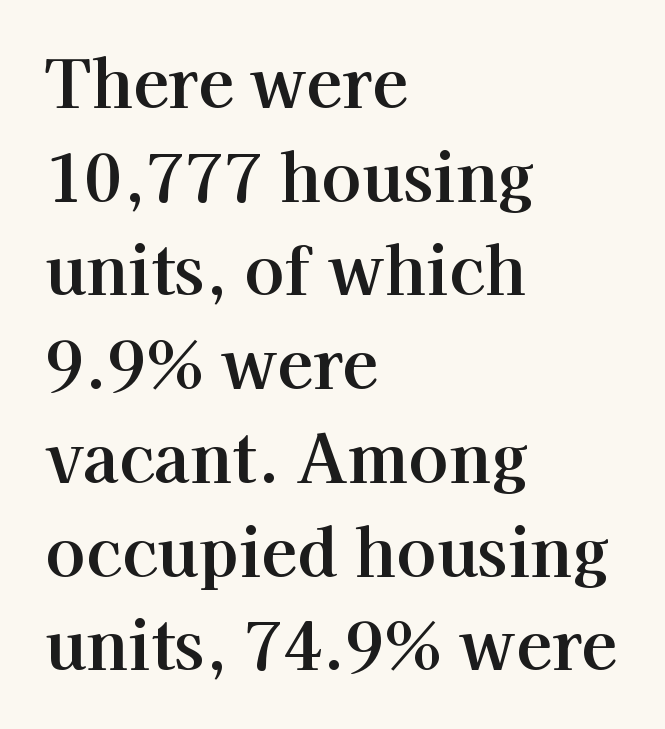
The image shows 66 px serif type, upright; set left-aligned, normal line spacing (1.42x), normal letter spacing, not underlined; high stroke contrast and a medium x-height.
